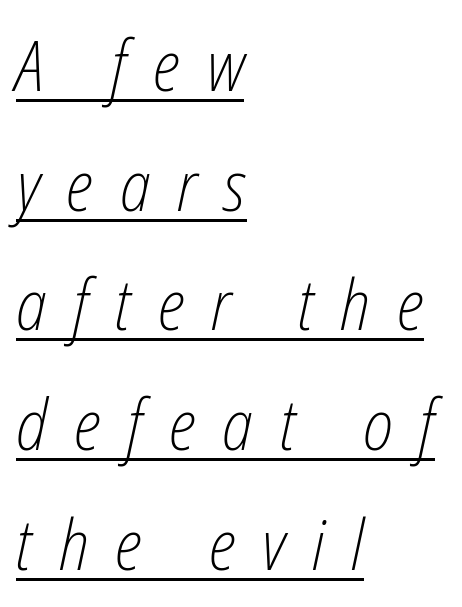
Q: Is the text bold? A: No.
Q: Is the text italic (slanted)? A: Yes, it leans right by about 12 degrees.
Q: Is the text underlined? A: Yes.
Q: How is the paragraph aligned? A: Left-aligned.
Q: Is the spacing between letters normal or unusually wide? A: Unusually wide.
Q: Width (condensed, normal, or wide)? A: Condensed.
Q: Stroke contrast? A: Low.
Q: x-height? A: Medium.
Q: Monospaced? A: No.
